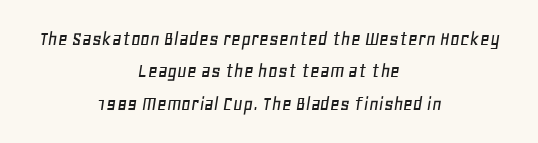
In terms of letterspacing, this is plain default setting. Designer's note — italics engaged. Plain, unruled lines of type. The designer left line spacing at the default. The lines in this sample share a center point and differ in where they start and stop.
